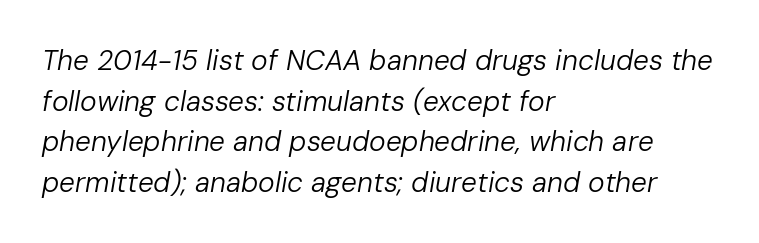
Q: Is the text bold? A: No.
Q: Is the text italic (slanted)? A: Yes, it leans right by about 10 degrees.
Q: Is the text underlined? A: No.
Q: How is the paragraph aligned? A: Left-aligned.
Q: Is the spacing between letters normal or unusually wide? A: Normal.
Q: Is the spacing between lines tight, normal or loose? A: Normal.
Q: Width (condensed, normal, or wide)? A: Normal.
Q: Stroke contrast? A: Low.
Q: x-height? A: Medium.
Q: Monospaced? A: No.
